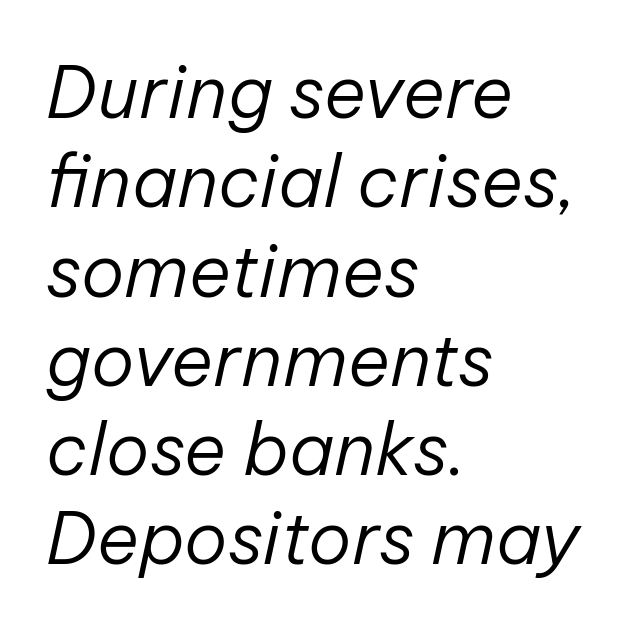
Q: Is the text bold? A: No.
Q: Is the text italic (slanted)? A: Yes, it leans right by about 12 degrees.
Q: Is the text underlined? A: No.
Q: How is the paragraph aligned? A: Left-aligned.
Q: Is the spacing between letters normal or unusually wide? A: Normal.
Q: Width (condensed, normal, or wide)? A: Normal.
Q: Stroke contrast? A: Low.
Q: x-height? A: Medium.
Q: Monospaced? A: No.
